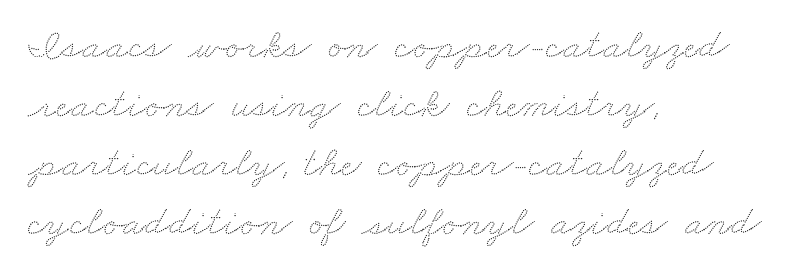
The image shows 43 px wide type; set left-aligned, normal line spacing (1.37x), normal letter spacing, not underlined; low stroke contrast and a small x-height.
